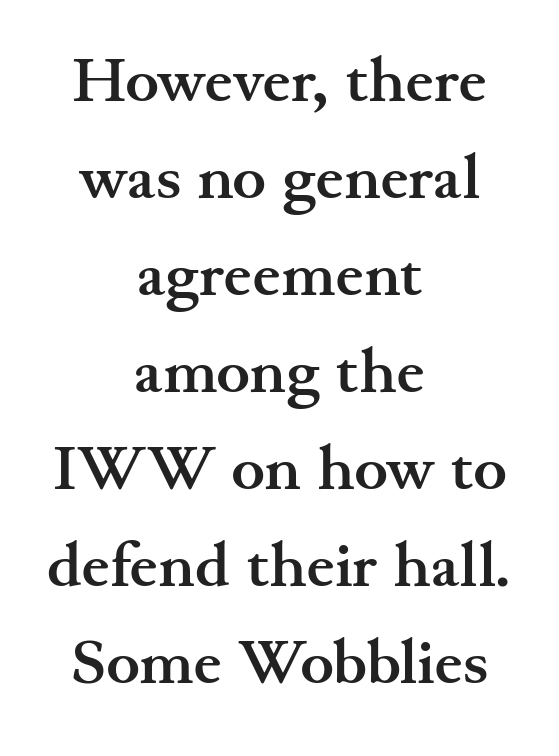
Is the type bold? Yes — the strokes are clearly thick and heavy. The glyphs are unaccompanied by any horizontal stroke below them. Serif or sans? Serif — the stroke terminals have little feet. Visually the block forms a symmetrical silhouette, jagged on both flanks. Tracking value appears to be zero — textbook default spacing.
